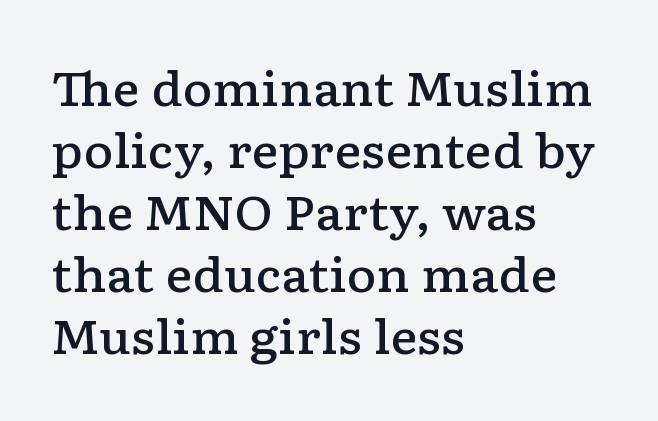
Q: Is the text bold? A: Semi-bold.
Q: Is the text italic (slanted)? A: No, it is upright.
Q: Is the typeface a serif or a sans-serif typeface? A: Serif.
Q: Is the text underlined? A: No.
Q: How is the paragraph aligned? A: Left-aligned.
Q: Is the spacing between letters normal or unusually wide? A: Normal.
Q: Is the spacing between lines tight, normal or loose? A: Normal.
Q: Width (condensed, normal, or wide)? A: Wide.
Q: Stroke contrast? A: Low.
Q: x-height? A: Medium.
Q: Monospaced? A: No.
